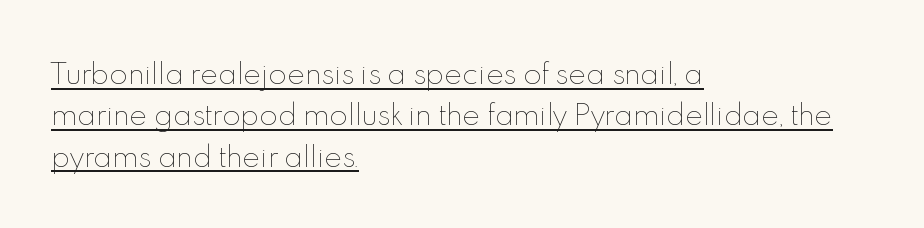
What's the leading like? Ordinary, nothing unusual. Like a heading marked for emphasis, these lines bear an underscore. Standard letterfit; no display-style spreading of the glyphs. Quick note: not italic, upright. The paragraph shown leans on its left margin. Heft: none added — not bold.
